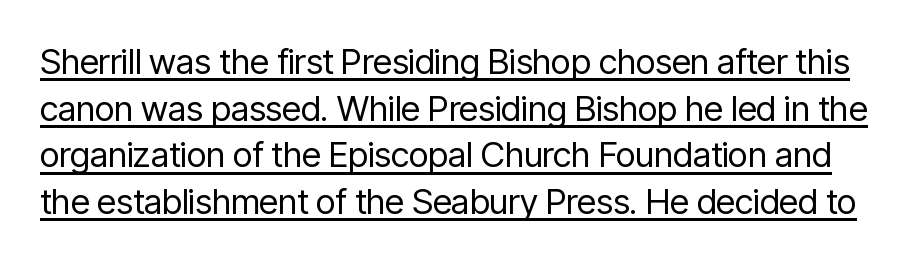
Q: Is the text bold? A: No.
Q: Is the text italic (slanted)? A: No, it is upright.
Q: Is the typeface a serif or a sans-serif typeface? A: Sans-serif.
Q: Is the text underlined? A: Yes.
Q: Is the spacing between letters normal or unusually wide? A: Normal.
Q: Is the spacing between lines tight, normal or loose? A: Normal.
Q: Width (condensed, normal, or wide)? A: Condensed.
Q: Stroke contrast? A: Low.
Q: x-height? A: Medium.
Q: Monospaced? A: No.
